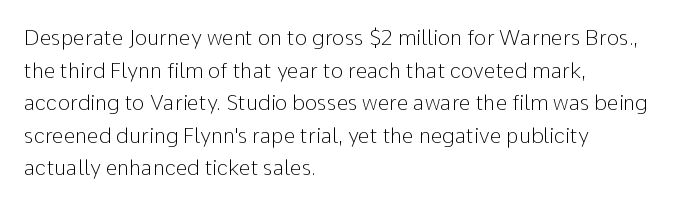
The axis of the letterforms is exactly vertical. Here the glyphs are tracked normally, forming tight word shapes. Descenders hang freely into open space. Line beginnings align vertically; line endings do not. The rows are spaced the way most documents space them.
